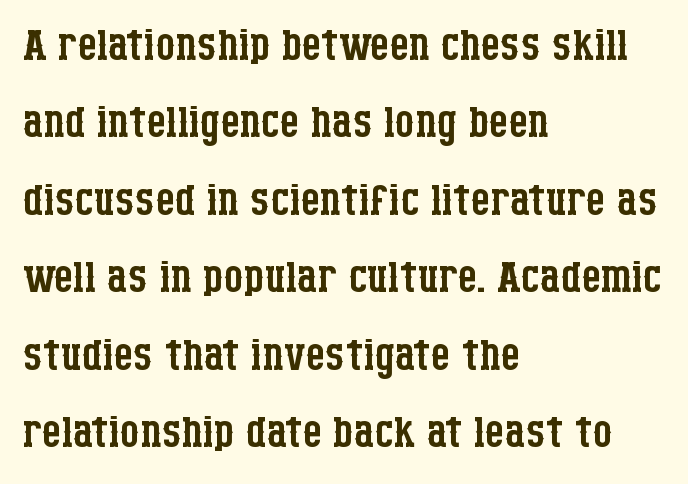
Q: Is the text bold? A: No.
Q: Is the text italic (slanted)? A: No, it is upright.
Q: Is the typeface a serif or a sans-serif typeface? A: Serif.
Q: Is the text underlined? A: No.
Q: How is the paragraph aligned? A: Left-aligned.
Q: Is the spacing between letters normal or unusually wide? A: Normal.
Q: Is the spacing between lines tight, normal or loose? A: Normal.
Q: Width (condensed, normal, or wide)? A: Condensed.
Q: Stroke contrast? A: Low.
Q: x-height? A: Large.
Q: Monospaced? A: No.
